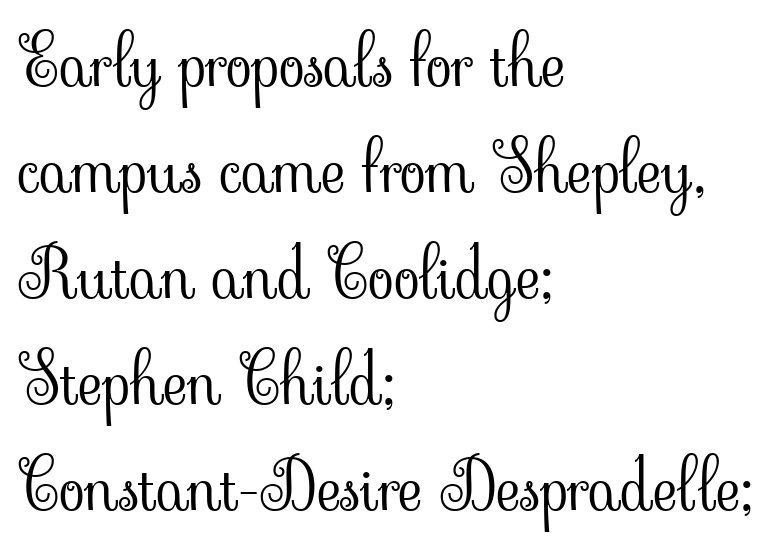
{"serif": "yes", "italic": "no", "bold": "no", "weight": "light", "width": "normal", "stroke_contrast": "low", "x_height": "small", "monospaced": "no", "underline": "no", "align": "left", "line_spacing": "normal", "line_spacing_ratio": 1.56, "letter_spacing": "normal", "letter_spacing_em": 0.0, "glyph_px": 68}
